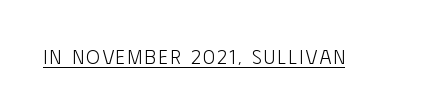
{"italic": "no", "bold": "no", "underline": "yes", "glyph_px": 20}
